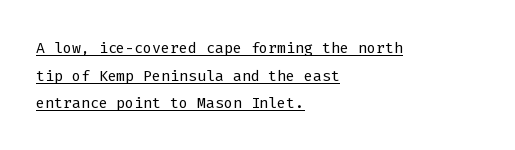
Here the glyphs are tracked normally, forming tight word shapes. This is underlined copy, the kind a proofreader might mark for attention. Posture: vertical. Notice how the passage keeps a crisp vertical edge on the left only.
